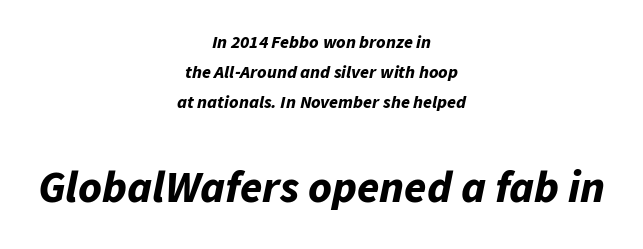
The image shows 45 px bold type, italic (leaning right); set centered, normal line spacing (1.66x), normal letter spacing, not underlined; the second (bottom) block is 2.5x larger; low stroke contrast and a medium x-height.
